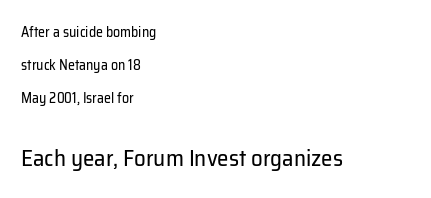
Caption: standard tracking, unaltered. Notice how the stems are strictly vertical — no italics here. Compared with typical paragraphs, the rows here are farther apart. Where is the straight margin? On the left. Clear beneath every line of the passage. Is the stroke heavy? The answer is a plain regular-or-lighter.
